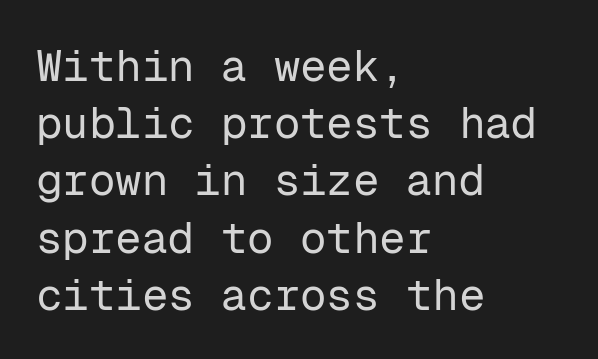
You could count columns in this text — the font is strictly monospaced. Where is the straight margin? On the left. Do the letters lean? They stand straight. The words here are not underlined. Look at the tracking — it's just the regular setting, nothing added. Vertical spacing — default.
